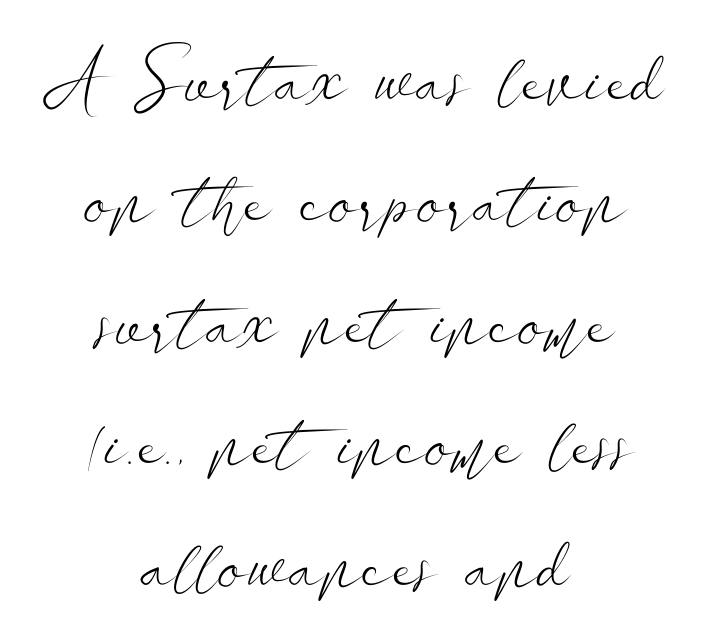
You could not count columns in this text — the font is proportionally spaced. These lines stack symmetrically, like a column narrowing and widening about its center. If you measured baseline to baseline, you'd find a middling distance. A typesetter would call this zero additional tracking.
